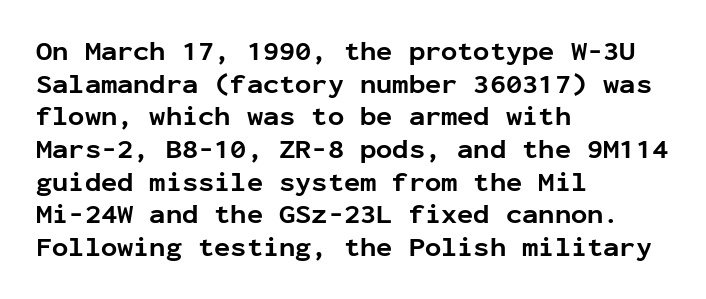
Q: Is the text bold? A: Yes.
Q: Is the text italic (slanted)? A: No, it is upright.
Q: Is the text underlined? A: No.
Q: How is the paragraph aligned? A: Left-aligned.
Q: Is the spacing between letters normal or unusually wide? A: Normal.
